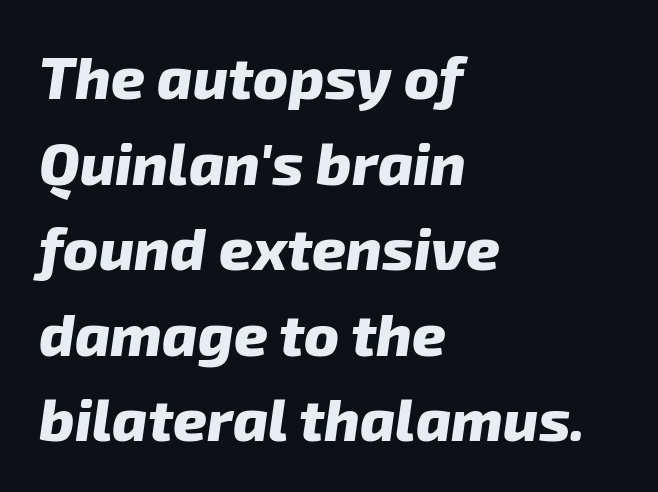
The image shows 59 px heavy sans-serif type; set left-aligned, normal line spacing (1.45x), normal letter spacing, not underlined; low stroke contrast and a medium x-height.
